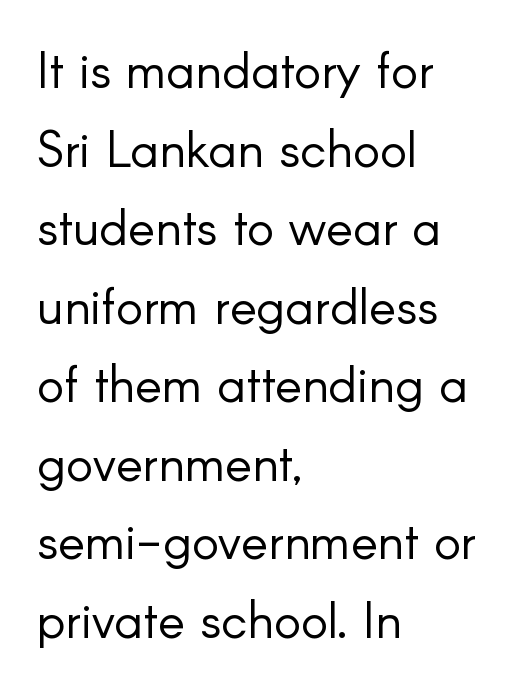
Q: Is the text bold? A: No.
Q: Is the text italic (slanted)? A: No, it is upright.
Q: Is the typeface a serif or a sans-serif typeface? A: Sans-serif.
Q: Is the text underlined? A: No.
Q: How is the paragraph aligned? A: Left-aligned.
Q: Is the spacing between letters normal or unusually wide? A: Normal.
Q: Is the spacing between lines tight, normal or loose? A: Normal.
Q: Width (condensed, normal, or wide)? A: Normal.
Q: Stroke contrast? A: Low.
Q: x-height? A: Small.
Q: Monospaced? A: No.
